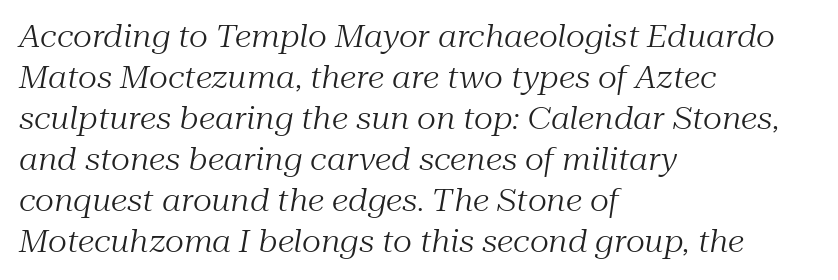
Rendered with sloped, italic letterforms. Each letter keeps its own natural width here, so spacing adapts to shape. The gap between lines stays unmarked. Nothing unusual about the tracking: characters are spaced as the font intends. These lines sit exactly where default settings would place them. Weight class: somewhere from thin through regular.
